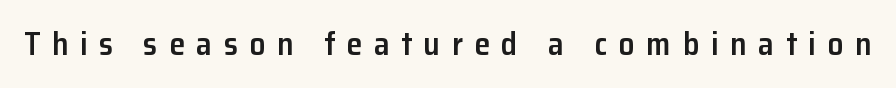
Type style note: lacks serifs. You could not count columns in this text — the font is proportionally spaced. Students, this is semibold: more ink than regular, less than bold. Glyph-to-glyph distance is far greater than everyday printed text.
